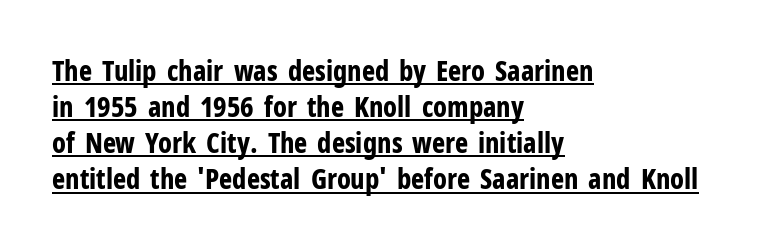
{"serif": "no", "italic": "no", "bold": "yes", "weight": "bold", "width": "condensed", "stroke_contrast": "low", "x_height": "medium", "monospaced": "no", "underline": "yes", "align": "left", "line_spacing": "normal", "line_spacing_ratio": 1.29, "letter_spacing": "normal", "letter_spacing_em": 0.0, "glyph_px": 28}
